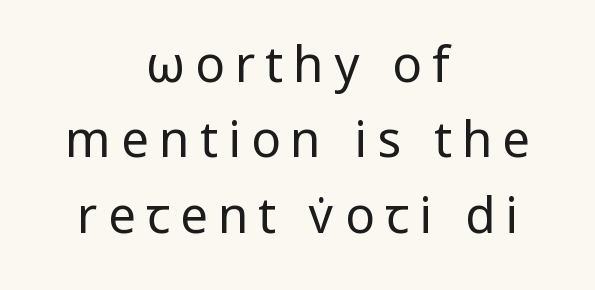
The image shows 49 px regular-weight sans-serif type, upright; set centered, normal line spacing (1.54x), unusually wide letter spacing (+0.21 em), not underlined; low stroke contrast and a medium x-height.
